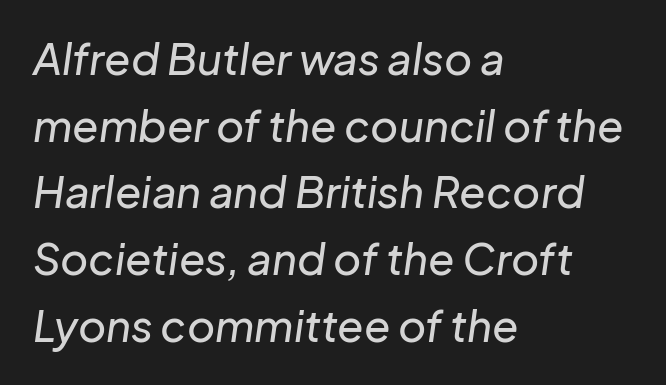
Honestly, the row spacing looks completely unremarkable. Spacing verdict: proportional, widths tailored to each character. Teacher's note: observe the even left margin — that is flush-left alignment. You could call the tracking neutral — neither tight nor loose. The whole block is typeset with a tilt.
